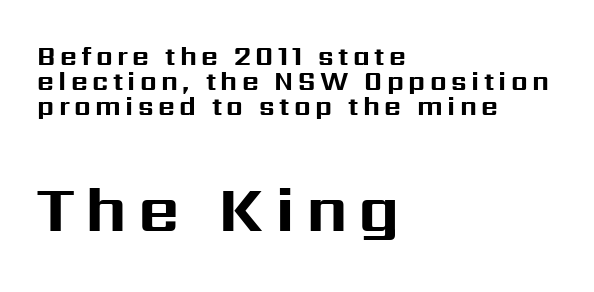
Q: Is the text bold? A: Yes.
Q: Is the text italic (slanted)? A: No, it is upright.
Q: Is the typeface a serif or a sans-serif typeface? A: Sans-serif.
Q: Is the text underlined? A: No.
Q: How is the paragraph aligned? A: Left-aligned.
Q: Is the spacing between lines tight, normal or loose? A: Tight.
Q: Which block of text is set in a larger size, the first (top) or the second (bottom)? A: The second (bottom) one.
Q: Width (condensed, normal, or wide)? A: Normal.
Q: Stroke contrast? A: Medium.
Q: x-height? A: Medium.
Q: Monospaced? A: No.
